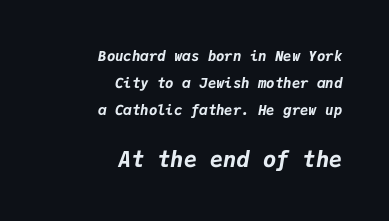
{"italic": "yes", "lean": "right", "slant_degrees": 9, "bold": "yes", "underline": "no", "align": "right", "line_spacing": "loose", "line_spacing_ratio": 1.94, "letter_spacing": "normal", "letter_spacing_em": 0.0, "larger_block": "second", "size_ratio": 1.57, "glyph_px": 22}
